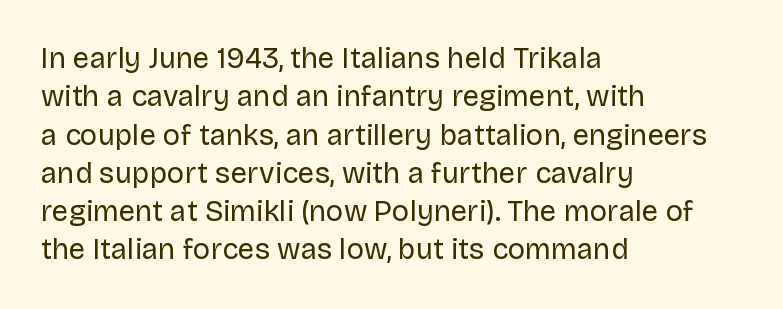
Q: Is the text bold? A: No.
Q: Is the text italic (slanted)? A: No, it is upright.
Q: Is the typeface a serif or a sans-serif typeface? A: Sans-serif.
Q: Is the text underlined? A: No.
Q: How is the paragraph aligned? A: Left-aligned.
Q: Is the spacing between letters normal or unusually wide? A: Normal.
Q: Is the spacing between lines tight, normal or loose? A: Normal.
Q: Width (condensed, normal, or wide)? A: Normal.
Q: Stroke contrast? A: Low.
Q: x-height? A: Large.
Q: Monospaced? A: No.
